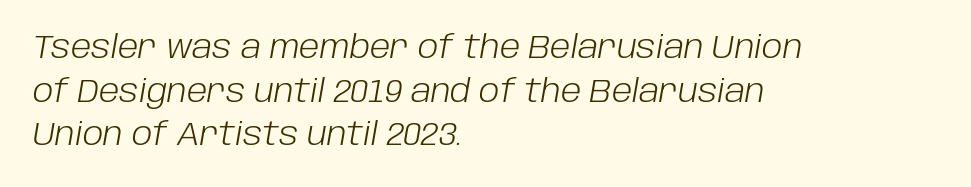
{"italic": "yes", "lean": "right", "slant_degrees": 10, "bold": "no", "weight": "light", "width": "normal", "stroke_contrast": "low", "x_height": "large", "monospaced": "no", "underline": "no", "align": "left", "line_spacing": "normal", "line_spacing_ratio": 1.41, "letter_spacing": "normal", "letter_spacing_em": 0.0, "glyph_px": 31}
